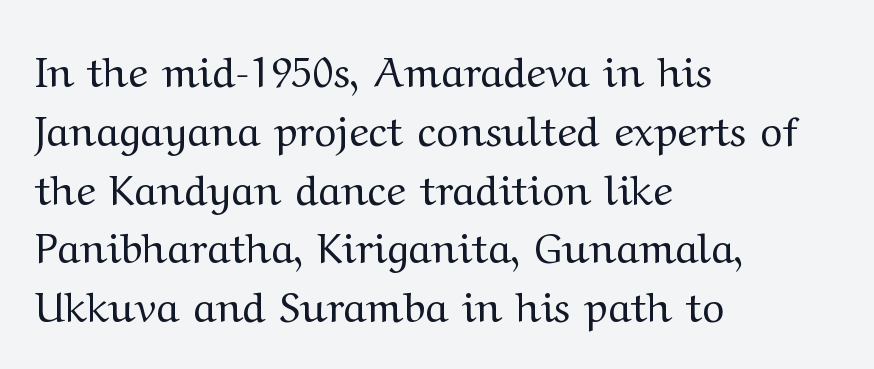
Q: Is the text bold? A: No.
Q: Is the text italic (slanted)? A: No, it is upright.
Q: Is the typeface a serif or a sans-serif typeface? A: Serif.
Q: Is the text underlined? A: No.
Q: How is the paragraph aligned? A: Left-aligned.
Q: Is the spacing between letters normal or unusually wide? A: Normal.
Q: Is the spacing between lines tight, normal or loose? A: Normal.
Q: Width (condensed, normal, or wide)? A: Wide.
Q: Stroke contrast? A: Medium.
Q: x-height? A: Medium.
Q: Monospaced? A: No.
